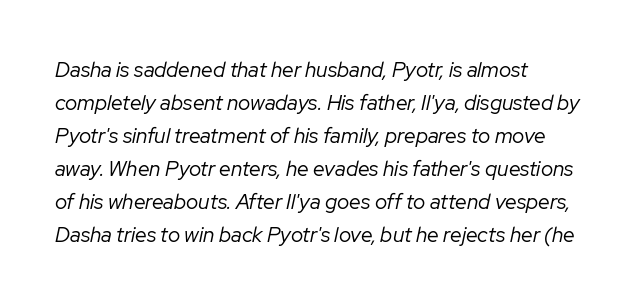
The image shows 21 px text type, italic (leaning right); set left-aligned, normal line spacing (1.57x), normal letter spacing, not underlined.
